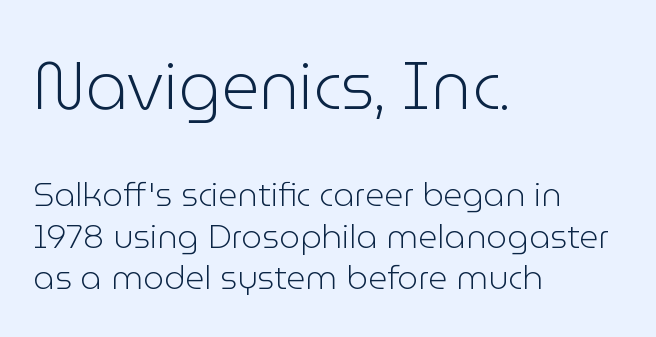
{"serif": "no", "italic": "no", "bold": "no", "weight": "light", "width": "normal", "stroke_contrast": "low", "x_height": "medium", "monospaced": "no", "underline": "no", "align": "left", "line_spacing": "normal", "line_spacing_ratio": 1.25, "letter_spacing": "normal", "letter_spacing_em": 0.0, "larger_block": "first", "size_ratio": 2.0, "glyph_px": 66}
